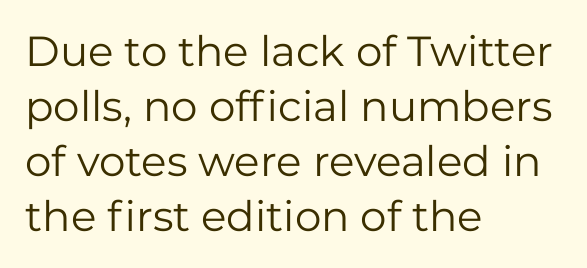
{"serif": "no", "italic": "no", "bold": "no", "weight": "regular", "width": "normal", "stroke_contrast": "low", "x_height": "medium", "monospaced": "no", "underline": "no", "align": "left", "line_spacing": "normal", "line_spacing_ratio": 1.31, "letter_spacing": "normal", "letter_spacing_em": 0.0, "glyph_px": 42}
